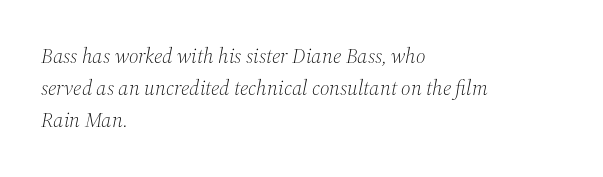
The image shows 21 px text type, italic (leaning right); set left-aligned, normal line spacing (1.53x), normal letter spacing, not underlined.
